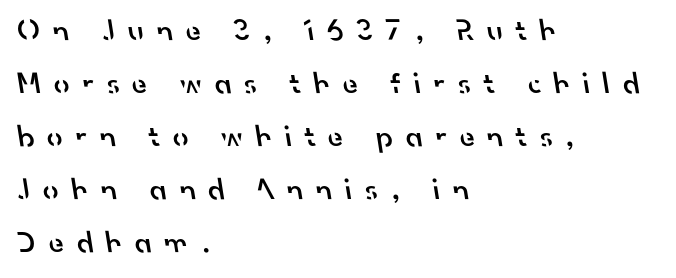
{"serif": "no", "bold": "semi", "weight": "semibold", "width": "normal", "stroke_contrast": "low", "x_height": "small", "monospaced": "no", "underline": "no", "align": "left", "line_spacing_ratio": 1.71, "letter_spacing": "wide", "letter_spacing_em": 0.41, "glyph_px": 31}
